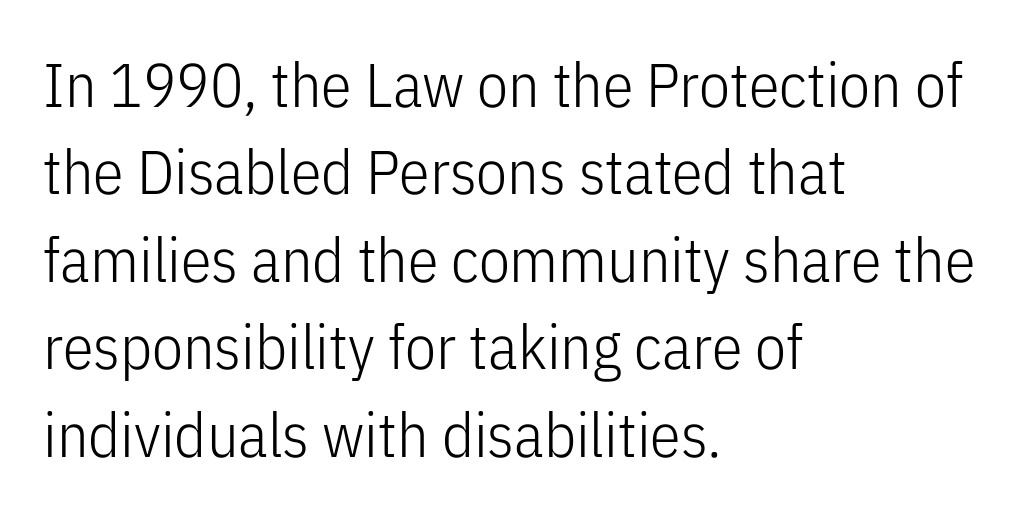
The image shows 62 px light, condensed sans-serif type, upright; set left-aligned, normal line spacing (1.41x), normal letter spacing, not underlined; low stroke contrast and a medium x-height.
